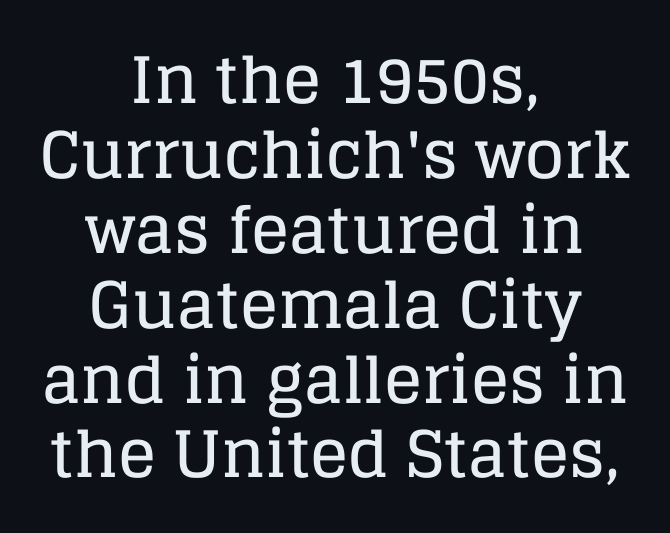
Q: Is the text italic (slanted)? A: No, it is upright.
Q: Is the typeface a serif or a sans-serif typeface? A: Serif.
Q: Is the text underlined? A: No.
Q: How is the paragraph aligned? A: Centered.
Q: Is the spacing between letters normal or unusually wide? A: Normal.
Q: Width (condensed, normal, or wide)? A: Normal.
Q: Stroke contrast? A: Low.
Q: x-height? A: Large.
Q: Monospaced? A: No.
